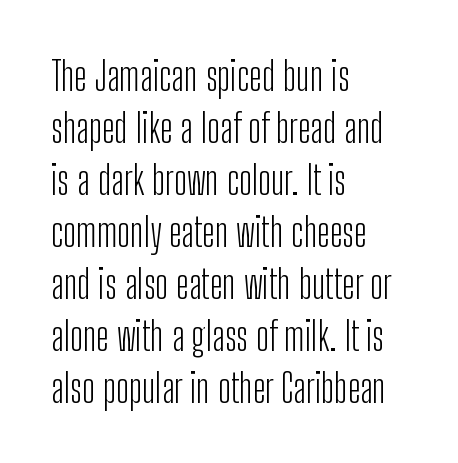
The letters sit at their default tracking, neither squeezed nor spread. The passage is arranged the way most books set body copy — flush left. One glance says typical: line gaps are just what's usual. Is the stroke heavy? The answer is a plain regular-or-lighter. Grotesque or geometric, the face here clearly has no serifs. Rendered with straight, roman letterforms.
